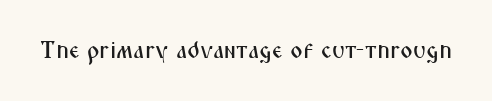
{"italic": "no", "underline": "no", "letter_spacing": "normal", "letter_spacing_em": 0.0, "glyph_px": 24}
